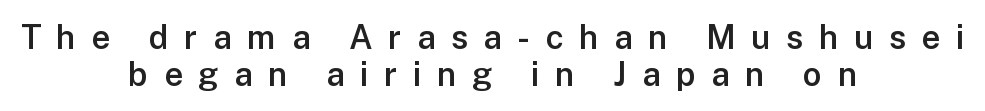
The image shows 33 px semibold sans-serif type, upright; set centered, tight line spacing (1.11x), unusually wide letter spacing (+0.47 em), not underlined; low stroke contrast and a medium x-height.
